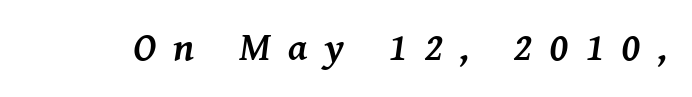
{"serif": "yes", "italic": "yes", "lean": "right", "slant_degrees": 8, "bold": "yes", "weight": "semibold", "width": "normal", "stroke_contrast": "medium", "x_height": "medium", "monospaced": "no", "underline": "no", "letter_spacing": "wide", "letter_spacing_em": 0.44, "glyph_px": 40}
